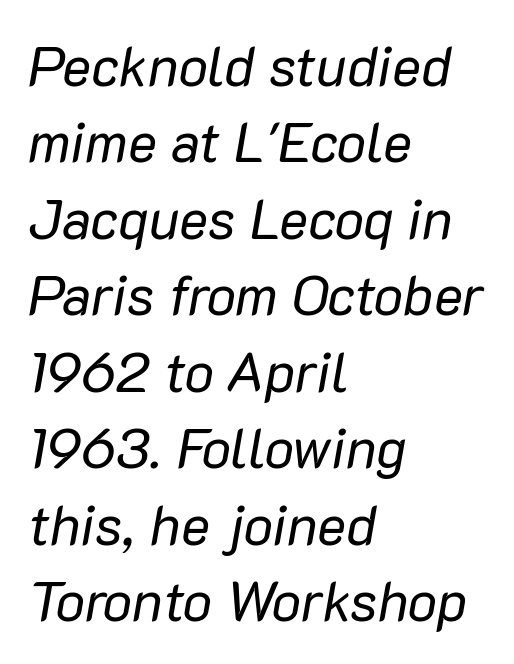
Q: Is the text bold? A: No.
Q: Is the text italic (slanted)? A: Yes, it leans right by about 10 degrees.
Q: Is the text underlined? A: No.
Q: How is the paragraph aligned? A: Left-aligned.
Q: Is the spacing between letters normal or unusually wide? A: Normal.
Q: Is the spacing between lines tight, normal or loose? A: Normal.
Q: Width (condensed, normal, or wide)? A: Normal.
Q: Stroke contrast? A: Low.
Q: x-height? A: Medium.
Q: Monospaced? A: No.
